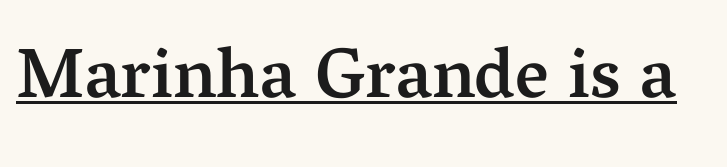
Q: Is the text bold? A: Semi-bold.
Q: Is the text italic (slanted)? A: No, it is upright.
Q: Is the typeface a serif or a sans-serif typeface? A: Serif.
Q: Is the text underlined? A: Yes.
Q: Is the spacing between letters normal or unusually wide? A: Normal.
Q: Width (condensed, normal, or wide)? A: Normal.
Q: Stroke contrast? A: Medium.
Q: x-height? A: Medium.
Q: Monospaced? A: No.
